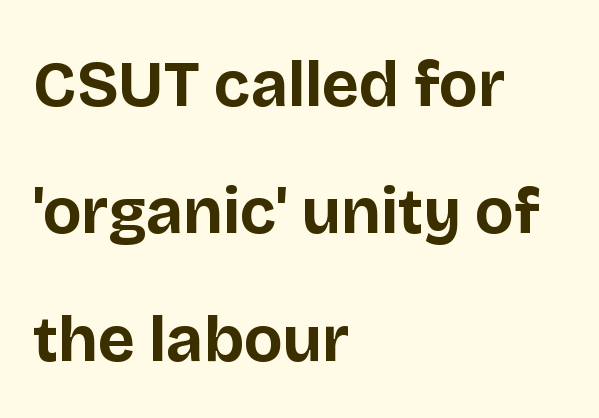
Q: Is the text bold? A: Yes.
Q: Is the text italic (slanted)? A: No, it is upright.
Q: Is the typeface a serif or a sans-serif typeface? A: Sans-serif.
Q: Is the text underlined? A: No.
Q: How is the paragraph aligned? A: Left-aligned.
Q: Is the spacing between letters normal or unusually wide? A: Normal.
Q: Is the spacing between lines tight, normal or loose? A: Loose.
Q: Width (condensed, normal, or wide)? A: Normal.
Q: Stroke contrast? A: Low.
Q: x-height? A: Large.
Q: Monospaced? A: No.
